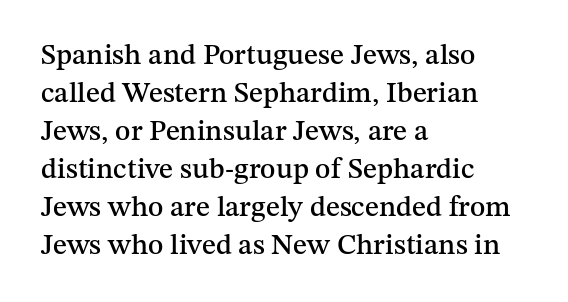
Q: Is the text italic (slanted)? A: No, it is upright.
Q: Is the typeface a serif or a sans-serif typeface? A: Serif.
Q: Is the text underlined? A: No.
Q: How is the paragraph aligned? A: Left-aligned.
Q: Is the spacing between letters normal or unusually wide? A: Normal.
Q: Is the spacing between lines tight, normal or loose? A: Normal.
Q: Width (condensed, normal, or wide)? A: Normal.
Q: Stroke contrast? A: Medium.
Q: x-height? A: Medium.
Q: Monospaced? A: No.
